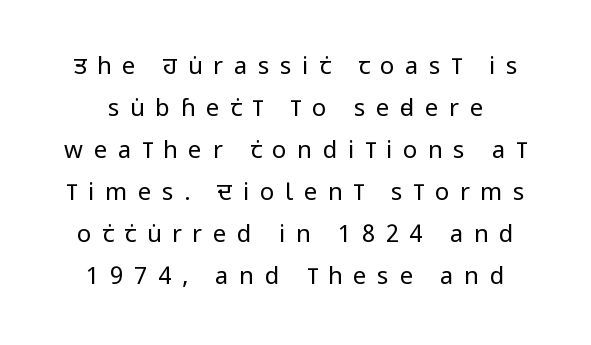
Q: Is the text bold? A: No.
Q: Is the text italic (slanted)? A: No, it is upright.
Q: Is the text underlined? A: No.
Q: Is the spacing between letters normal or unusually wide? A: Unusually wide.
